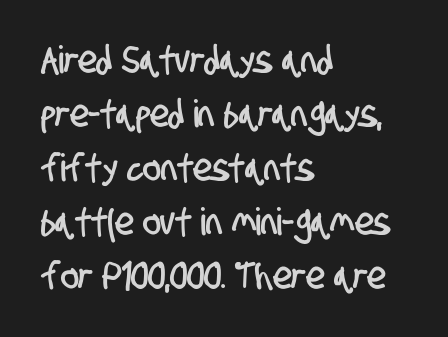
Short and long lines alike share a common starting point at left. The tracking reads as untouched default to a designer's eye. The rows are spaced the way most documents space them. Note: no serifs on the glyphs. These lines are rendered in a variable-pitch font.
